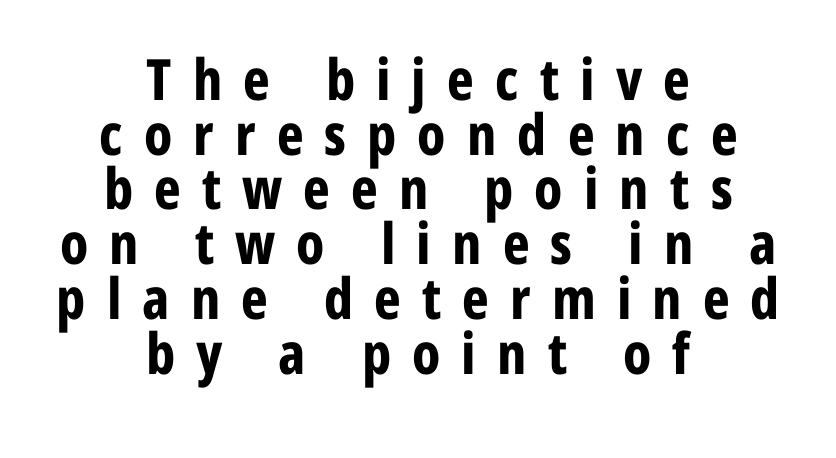
{"serif": "no", "italic": "no", "bold": "yes", "weight": "bold", "width": "condensed", "stroke_contrast": "low", "x_height": "medium", "monospaced": "no", "underline": "no", "align": "center", "line_spacing": "tight", "line_spacing_ratio": 0.96, "letter_spacing": "wide", "letter_spacing_em": 0.37, "glyph_px": 57}
